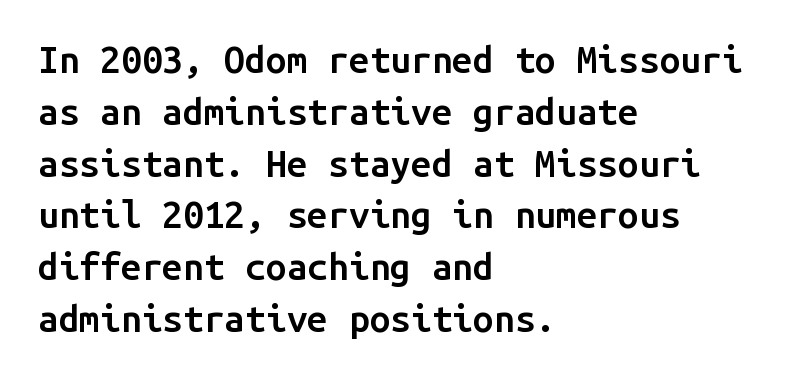
The image shows 37 px semibold sans-serif type, upright, monospaced; set left-aligned, normal line spacing (1.4x), normal letter spacing, not underlined; low stroke contrast and a medium x-height.
